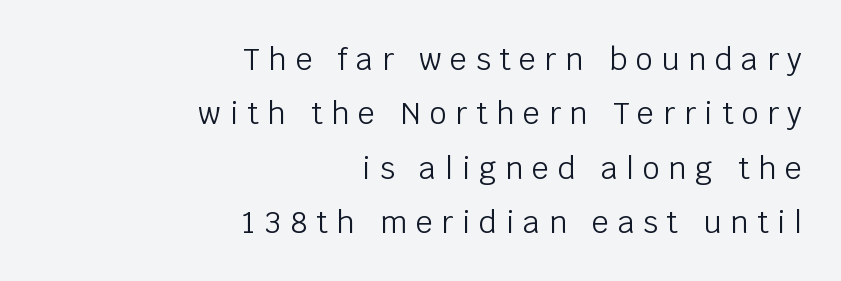
{"serif": "no", "italic": "no", "bold": "no", "weight": "light", "width": "normal", "stroke_contrast": "low", "x_height": "large", "monospaced": "no", "underline": "no", "align": "right", "line_spacing_ratio": 1.81, "letter_spacing": "wide", "letter_spacing_em": 0.29, "glyph_px": 30}
